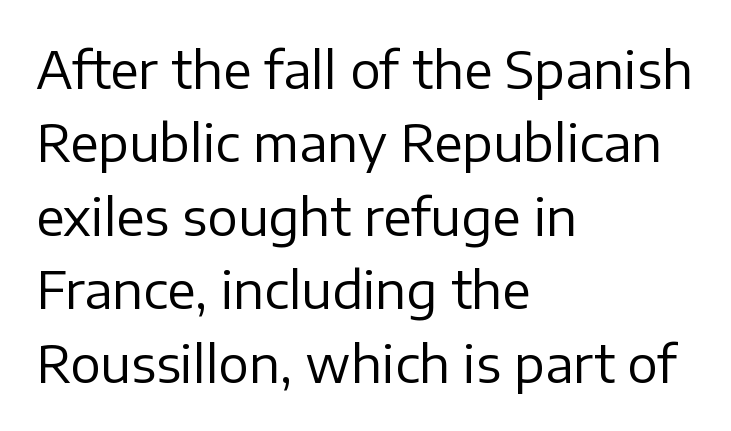
The image shows 51 px regular-weight sans-serif type, upright; set left-aligned, normal line spacing (1.44x), normal letter spacing, not underlined; low stroke contrast and a medium x-height.
